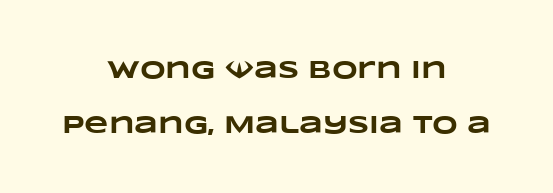
The image shows 25 px bold type; set centered, loose line spacing (2.19x), normal letter spacing, not underlined.
